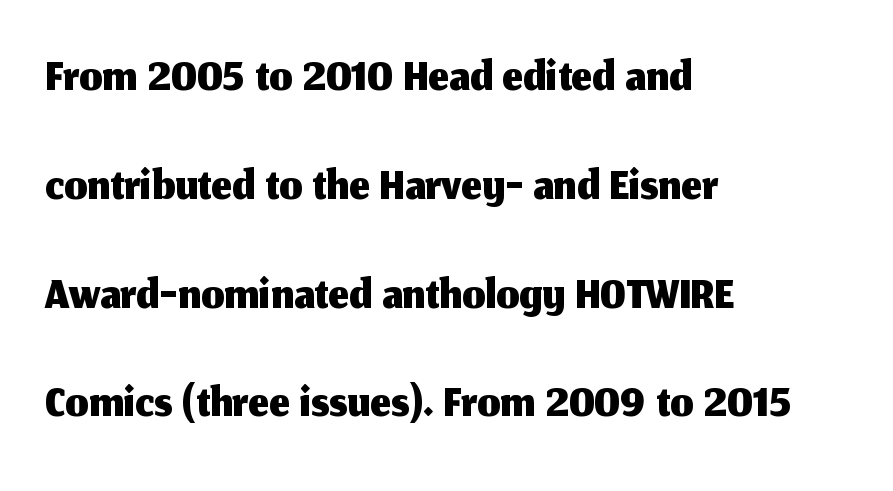
Horizontal alignment here is leftward, the default for most running prose. Nothing sits at the stroke ends, so this counts as sans-serif. Varying glyph widths throughout — classic text-font behaviour. These lines keep a tight, regular rhythm from letter to letter. The space beneath each line is pristine and unruled.
